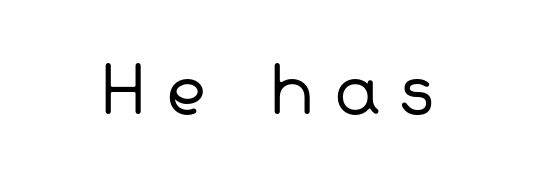
Quick note: underline off. Proportional: the letters do not fall into vertical columns. Serif or sans? Sans — the stroke terminals are bare. Heft: none added — not bold.
